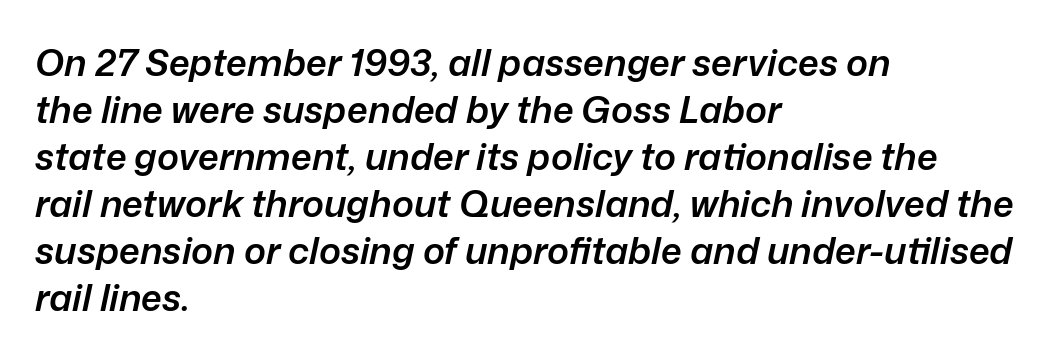
The image shows 37 px semibold type, italic (leaning right); set left-aligned, normal line spacing (1.27x), normal letter spacing, not underlined; low stroke contrast and a medium x-height.
